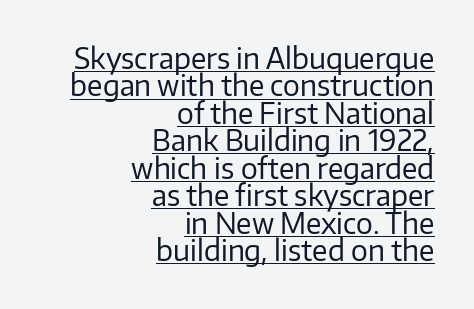
The image shows 28 px regular-weight sans-serif type, upright; set right-aligned, tight line spacing (0.98x), normal letter spacing, underlined; low stroke contrast and a medium x-height.
